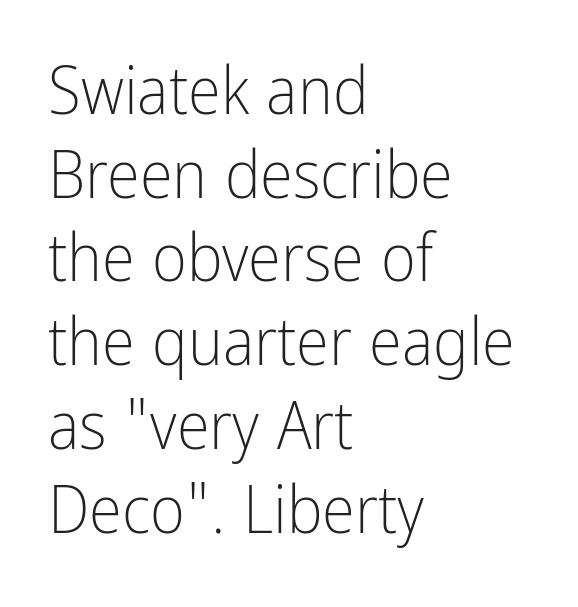
The letters advance in unequal steps, a hallmark of proportional type. Students, observe: this is what conventionally led text looks like. Does the copy run flush right? No — it runs flush left. Stems and bowls with no extra thickness — not bold.
